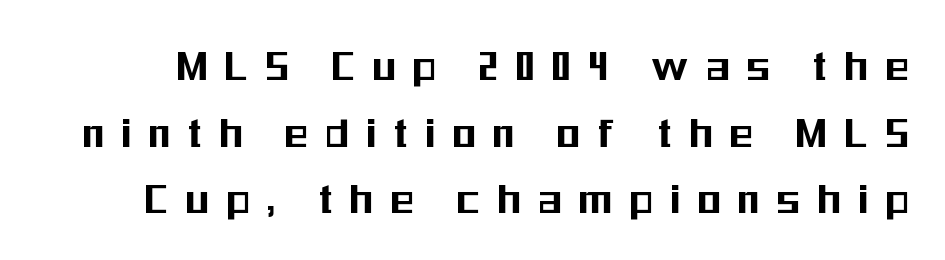
The image shows 47 px condensed sans-serif type, upright; set normal line spacing (1.42x), unusually wide letter spacing (+0.39 em), not underlined; medium stroke contrast and a medium x-height.
